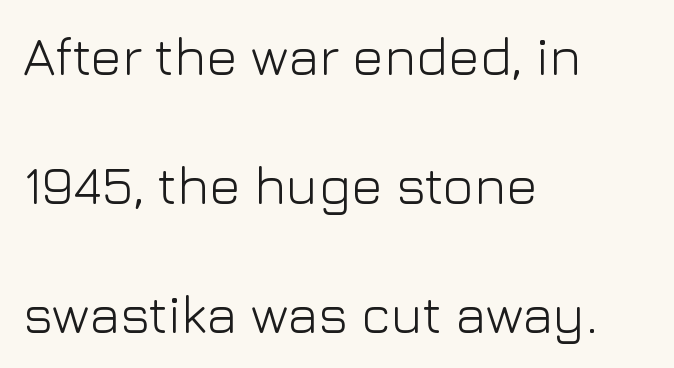
Q: Is the text bold? A: No.
Q: Is the text italic (slanted)? A: No, it is upright.
Q: Is the typeface a serif or a sans-serif typeface? A: Sans-serif.
Q: Is the text underlined? A: No.
Q: How is the paragraph aligned? A: Left-aligned.
Q: Is the spacing between letters normal or unusually wide? A: Normal.
Q: Is the spacing between lines tight, normal or loose? A: Loose.
Q: Width (condensed, normal, or wide)? A: Normal.
Q: Stroke contrast? A: Low.
Q: x-height? A: Medium.
Q: Monospaced? A: No.
